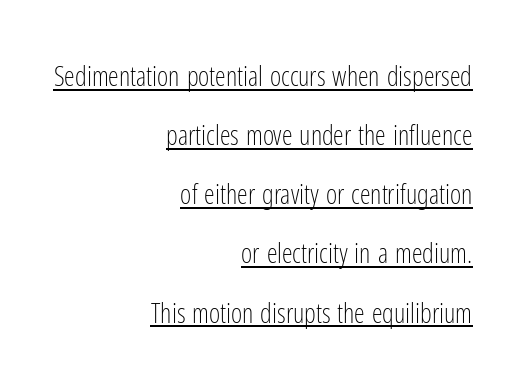
{"italic": "no", "bold": "no", "underline": "yes", "align": "right", "line_spacing": "loose", "line_spacing_ratio": 2.19, "letter_spacing": "normal", "letter_spacing_em": 0.0, "glyph_px": 27}
